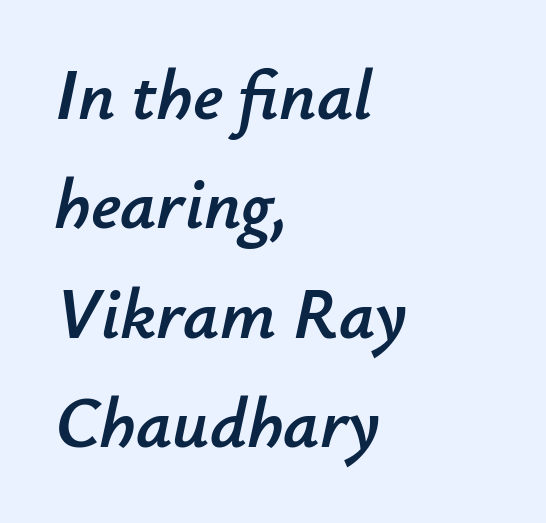
The image shows 71 px text type, italic (leaning right); set left-aligned, normal line spacing (1.54x), normal letter spacing, not underlined; low stroke contrast and a small x-height.
